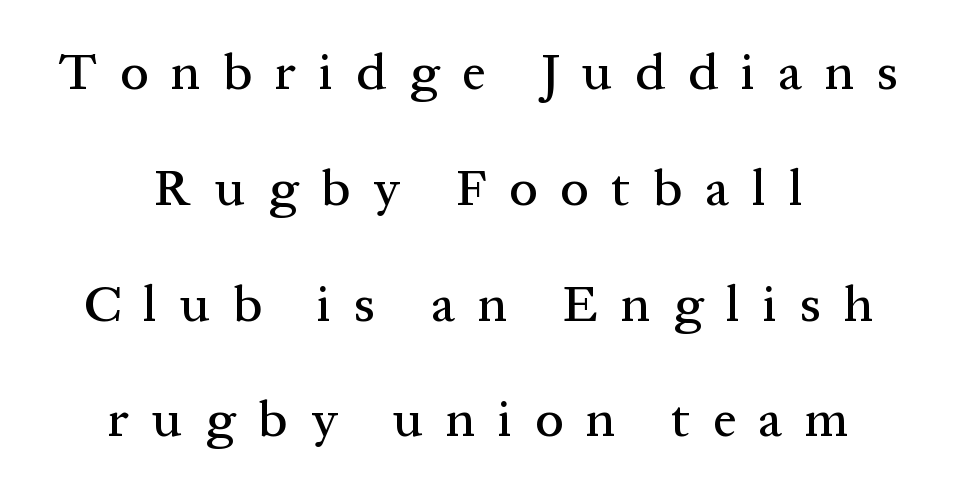
This rendering widens character spacing well past its baseline value. Looks like regular typesetting: each glyph gets only the width it needs. Rendered with straight, roman letterforms. The strip under each line holds only bare page.
